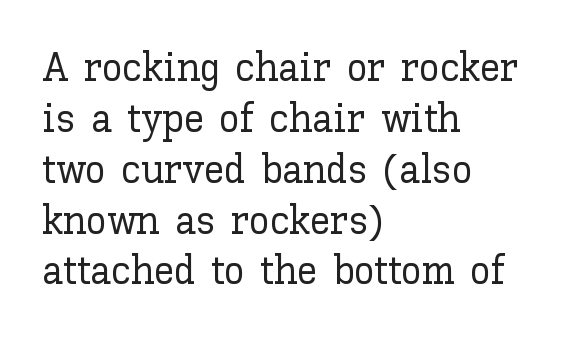
The image shows 41 px text type, upright; set left-aligned, line spacing 1.24x, normal letter spacing, not underlined; low stroke contrast and a medium x-height.
